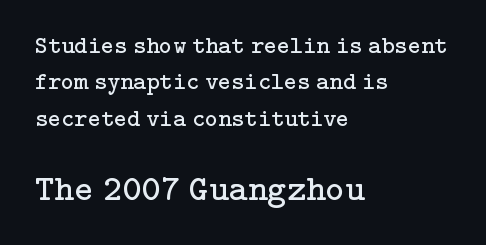
{"serif": "yes", "italic": "no", "bold": "no", "weight": "regular", "width": "normal", "stroke_contrast": "low", "x_height": "medium", "underline": "no", "align": "left", "line_spacing": "normal", "line_spacing_ratio": 1.46, "letter_spacing": "normal", "letter_spacing_em": 0.0, "larger_block": "second", "size_ratio": 1.48, "glyph_px": 37}
